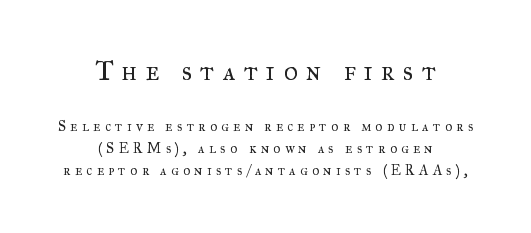
The image shows 27 px text type, upright; set centered, normal line spacing (1.55x), unusually wide letter spacing (+0.3 em), not underlined; the first (top) block is 1.93x larger.
